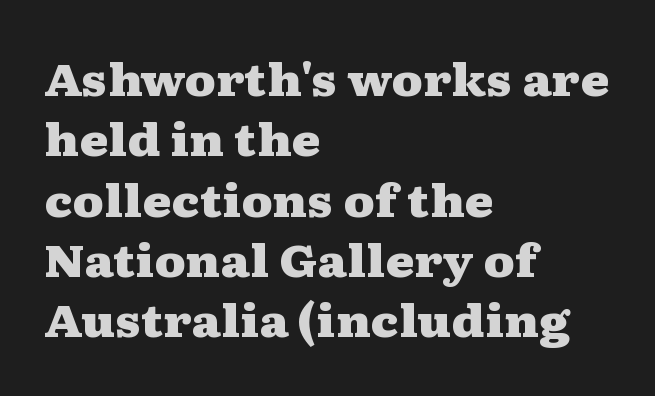
The rendering uses natural spacing where letterforms have individual widths. Is the type bold? Yes — the strokes are clearly thick and heavy. The characters display serif detailing at their extremities. Short note: letters normally spaced.
